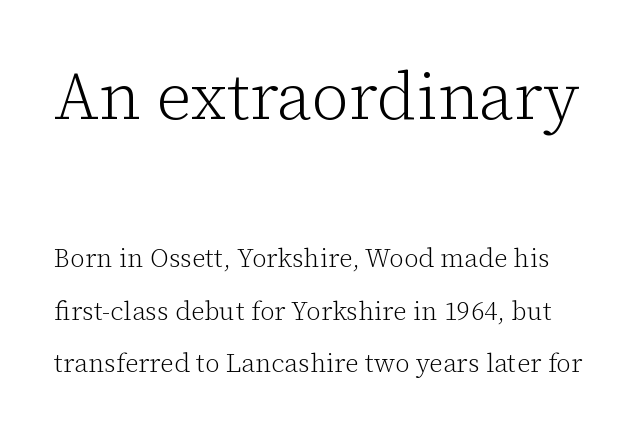
Q: Is the text bold? A: No.
Q: Is the text italic (slanted)? A: No, it is upright.
Q: Is the typeface a serif or a sans-serif typeface? A: Serif.
Q: Is the text underlined? A: No.
Q: Is the spacing between letters normal or unusually wide? A: Normal.
Q: Is the spacing between lines tight, normal or loose? A: Loose.
Q: Which block of text is set in a larger size, the first (top) or the second (bottom)? A: The first (top) one.
Q: Width (condensed, normal, or wide)? A: Normal.
Q: Stroke contrast? A: Low.
Q: x-height? A: Medium.
Q: Monospaced? A: No.
